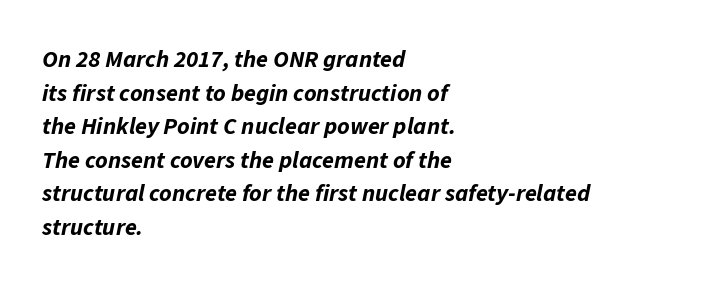
The image shows 24 px bold type, italic (leaning right); set left-aligned, normal line spacing (1.4x), normal letter spacing, not underlined.
